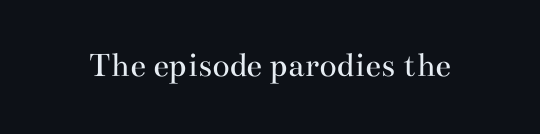
Q: Is the text bold? A: No.
Q: Is the text italic (slanted)? A: No, it is upright.
Q: Is the typeface a serif or a sans-serif typeface? A: Serif.
Q: Is the text underlined? A: No.
Q: Is the spacing between letters normal or unusually wide? A: Normal.
Q: Width (condensed, normal, or wide)? A: Wide.
Q: Stroke contrast? A: Medium.
Q: x-height? A: Small.
Q: Monospaced? A: No.
